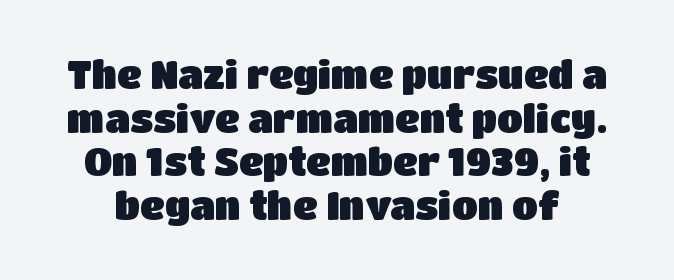
The image shows 38 px sans-serif type, upright; set tight line spacing (1.15x), normal letter spacing, not underlined; low stroke contrast and a large x-height.
